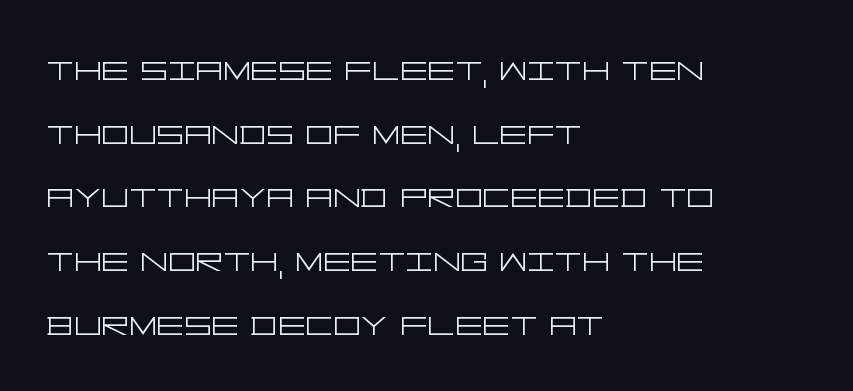
{"serif": "no", "italic": "no", "bold": "no", "weight": "light", "width": "wide", "stroke_contrast": "low", "x_height": "large", "underline": "no", "align": "left", "line_spacing": "normal", "line_spacing_ratio": 1.48, "letter_spacing": "normal", "letter_spacing_em": 0.0, "glyph_px": 43}
